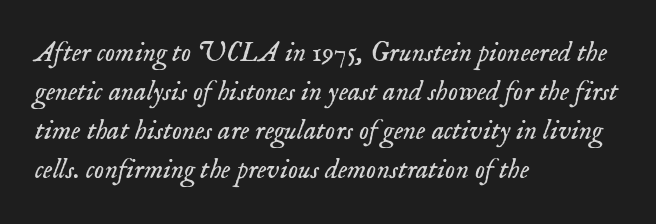
{"serif": "yes", "italic": "yes", "lean": "right", "slant_degrees": 18, "bold": "no", "weight": "light", "width": "normal", "stroke_contrast": "low", "x_height": "small", "monospaced": "no", "underline": "no", "align": "left", "line_spacing": "normal", "line_spacing_ratio": 1.39, "letter_spacing": "normal", "letter_spacing_em": 0.0, "glyph_px": 28}
